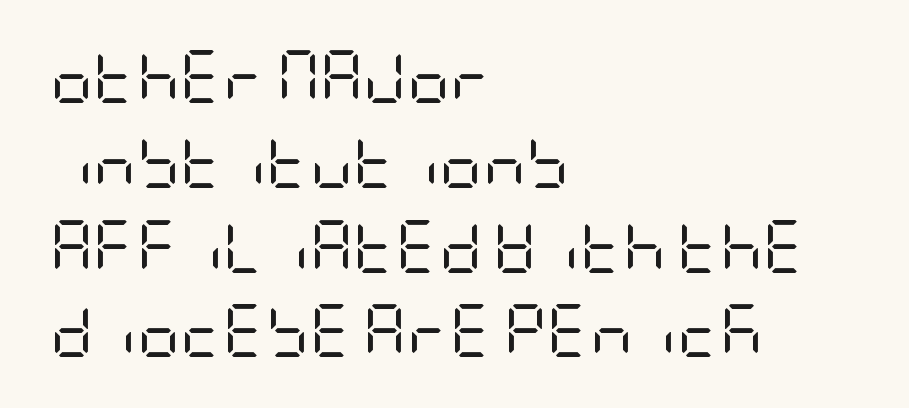
The image shows 53 px regular-weight, condensed sans-serif type, upright; set left-aligned, normal line spacing (1.6x), normal letter spacing, not underlined; low stroke contrast and a large x-height.
